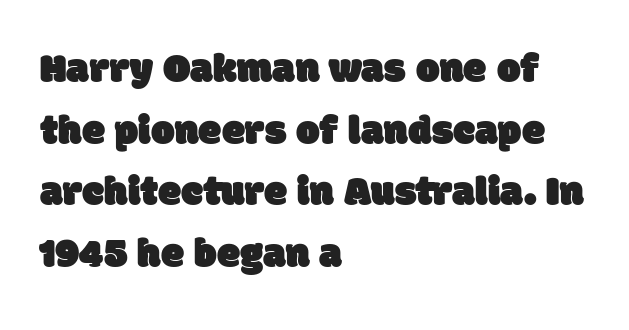
The image shows 42 px sans-serif type; set left-aligned, normal line spacing (1.47x), normal letter spacing, not underlined; low stroke contrast and a large x-height.
